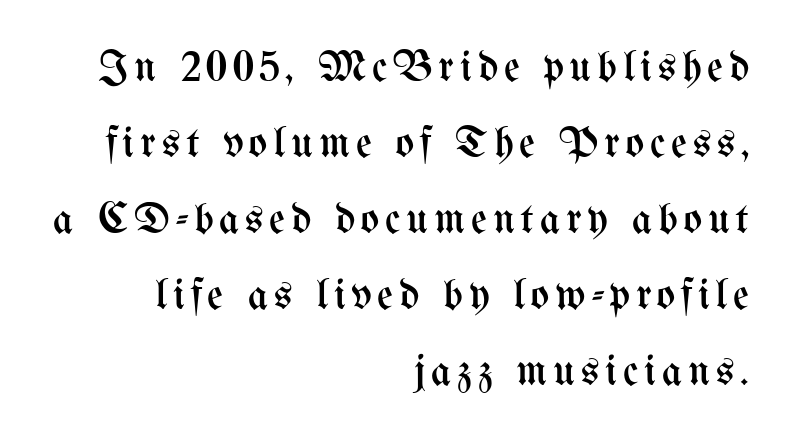
{"italic": "no", "bold": "no", "weight": "regular", "width": "condensed", "stroke_contrast": "medium", "x_height": "medium", "monospaced": "no", "underline": "no", "align": "right", "line_spacing_ratio": 1.73, "glyph_px": 44}
